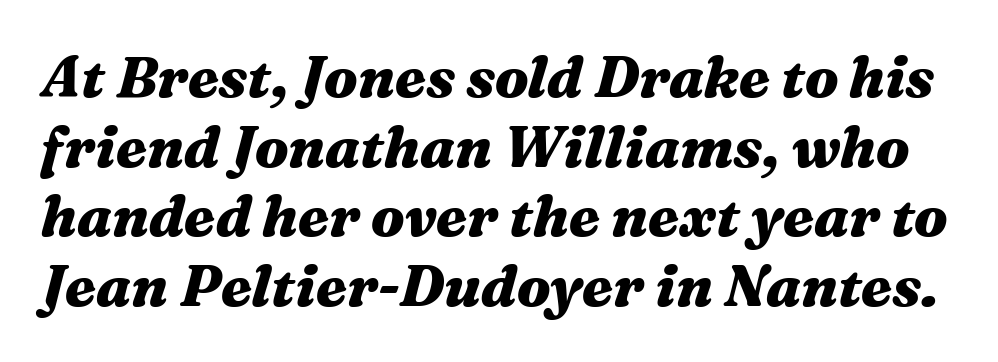
Style check: oblique. Looks like regular typesetting: each glyph gets only the width it needs. The letters are bold, with thick, heavy strokes. Observe the ordinary spacing: letters are neighbours, not strangers. Descenders are the only things crossing below the line.
